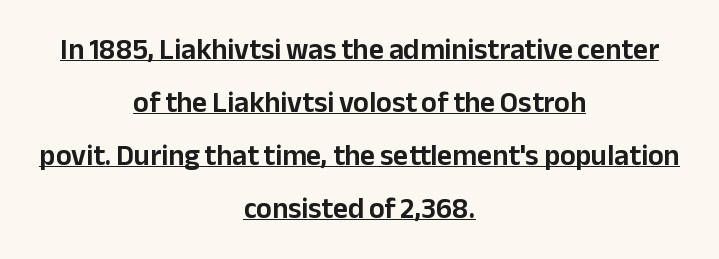
Q: Is the text italic (slanted)? A: No, it is upright.
Q: Is the typeface a serif or a sans-serif typeface? A: Sans-serif.
Q: Is the text underlined? A: Yes.
Q: How is the paragraph aligned? A: Centered.
Q: Is the spacing between letters normal or unusually wide? A: Normal.
Q: Width (condensed, normal, or wide)? A: Normal.
Q: Stroke contrast? A: Low.
Q: x-height? A: Medium.
Q: Monospaced? A: No.
